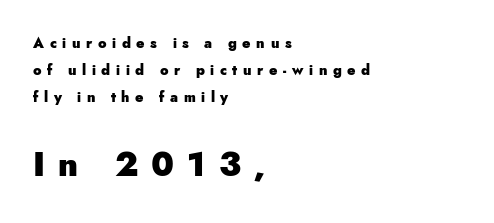
Q: Is the text bold? A: Yes.
Q: Is the text italic (slanted)? A: No, it is upright.
Q: Is the typeface a serif or a sans-serif typeface? A: Sans-serif.
Q: Is the text underlined? A: No.
Q: How is the paragraph aligned? A: Left-aligned.
Q: Is the spacing between letters normal or unusually wide? A: Unusually wide.
Q: Is the spacing between lines tight, normal or loose? A: Loose.
Q: Which block of text is set in a larger size, the first (top) or the second (bottom)? A: The second (bottom) one.
Q: Width (condensed, normal, or wide)? A: Normal.
Q: Stroke contrast? A: Low.
Q: x-height? A: Small.
Q: Monospaced? A: No.
